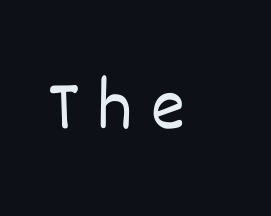
You could not count columns in this text — the font is proportionally spaced. Weight: not bold — regular or lighter. Inter-character spacing is expanded well beyond the font's built-in metrics. Does the lettering tilt? It doesn't — this is upright.
